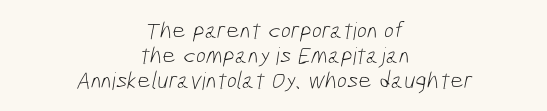
{"bold": "no", "underline": "no", "align": "center", "line_spacing": "tight", "line_spacing_ratio": 1.04, "letter_spacing": "normal", "letter_spacing_em": 0.0, "glyph_px": 24}
